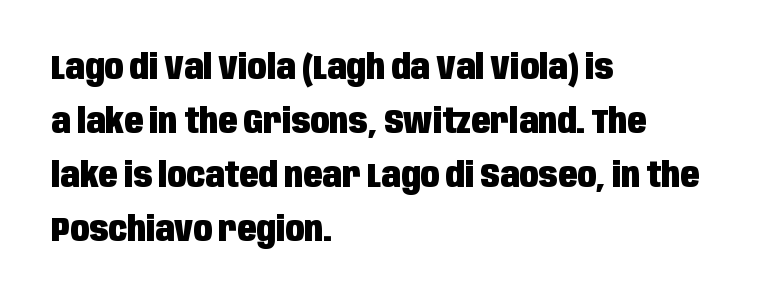
Does extra space separate the letters? No, they use regular spacing. The paragraph has a hard left edge and a soft right edge. Look at the stroke-to-counter ratio: heavy, a bold. Quick note: interline space is typical.
